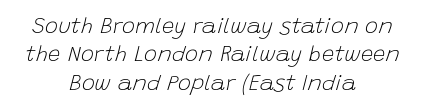
Q: Is the text bold? A: No.
Q: Is the text italic (slanted)? A: Yes, it leans right by about 15 degrees.
Q: Is the text underlined? A: No.
Q: How is the paragraph aligned? A: Centered.
Q: Is the spacing between letters normal or unusually wide? A: Normal.
Q: Is the spacing between lines tight, normal or loose? A: Normal.
